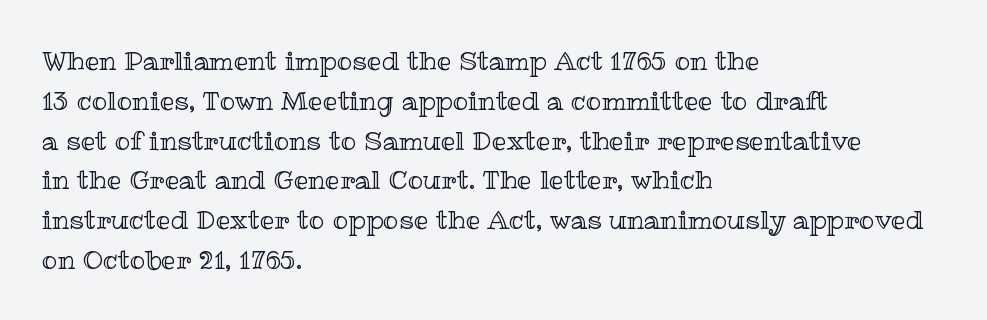
{"italic": "no", "underline": "no", "align": "left", "line_spacing": "normal", "line_spacing_ratio": 1.53, "letter_spacing": "normal", "letter_spacing_em": 0.0, "glyph_px": 26}
